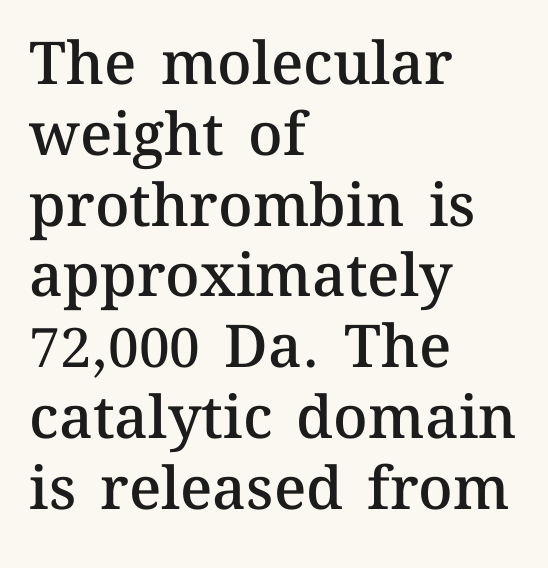
{"italic": "no", "bold": "semi", "weight": "semibold", "width": "normal", "stroke_contrast": "medium", "x_height": "medium", "monospaced": "no", "underline": "no", "align": "left", "line_spacing_ratio": 1.2, "letter_spacing": "normal", "letter_spacing_em": 0.0, "glyph_px": 59}
